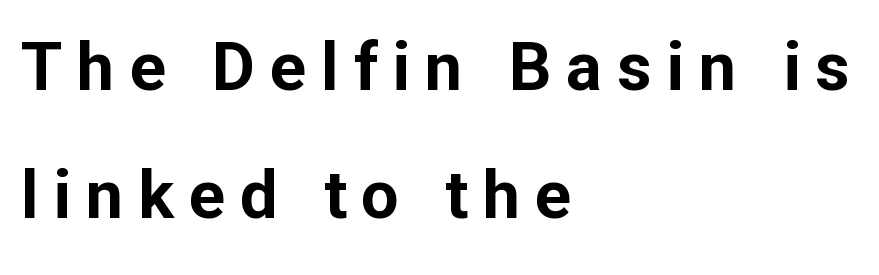
The image shows 67 px bold sans-serif type, upright; set left-aligned, loose line spacing (1.91x), unusually wide letter spacing (+0.22 em), not underlined; low stroke contrast and a medium x-height.
